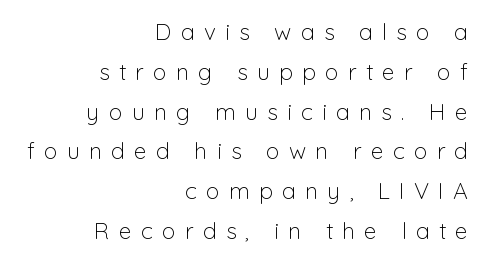
{"italic": "no", "bold": "no", "underline": "no", "align": "right", "line_spacing_ratio": 1.73, "letter_spacing": "wide", "letter_spacing_em": 0.4, "glyph_px": 23}
